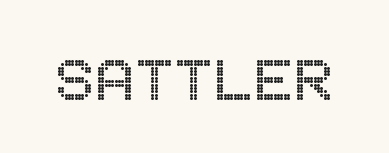
The letterforms sit shoulder to shoulder at normal distance. The lettering holds an erect, upright posture throughout. No word sits above an underline.
